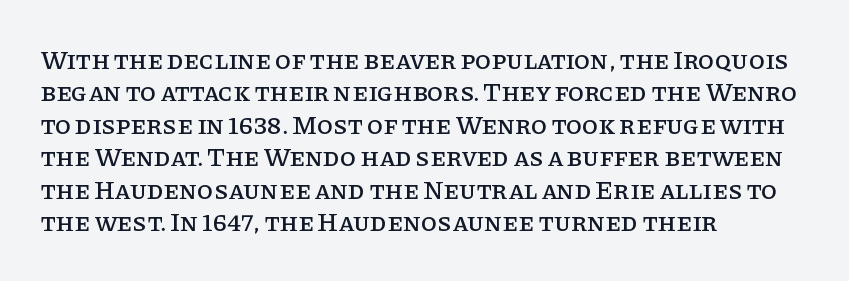
The image shows 26 px text type, upright; set left-aligned, normal line spacing (1.25x), normal letter spacing, not underlined.
